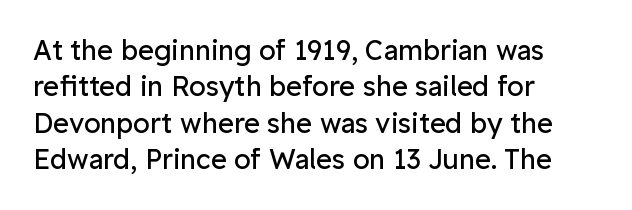
The image shows 27 px text type, upright; set left-aligned, normal line spacing (1.35x), normal letter spacing, not underlined.
